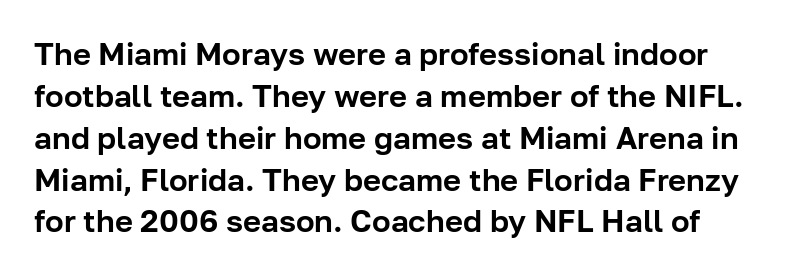
Q: Is the text italic (slanted)? A: No, it is upright.
Q: Is the typeface a serif or a sans-serif typeface? A: Sans-serif.
Q: Is the text underlined? A: No.
Q: Is the spacing between letters normal or unusually wide? A: Normal.
Q: Is the spacing between lines tight, normal or loose? A: Normal.
Q: Width (condensed, normal, or wide)? A: Normal.
Q: Stroke contrast? A: Low.
Q: x-height? A: Medium.
Q: Monospaced? A: No.
